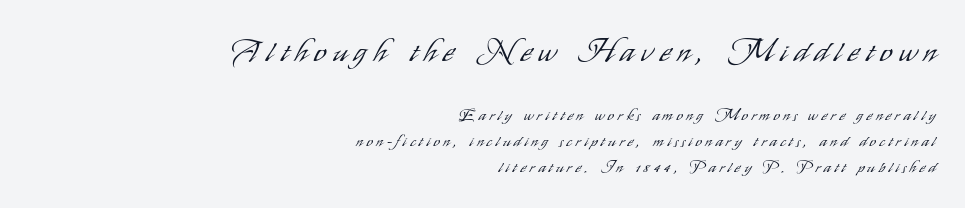
The image shows 31 px light, condensed sans-serif type; set right-aligned, normal line spacing (1.6x), unusually wide letter spacing (+0.23 em), not underlined; the first (top) block is 1.94x larger; low stroke contrast and a small x-height.
